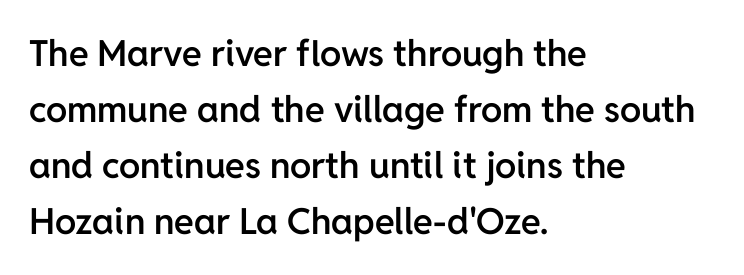
Q: Is the text bold? A: Semi-bold.
Q: Is the text italic (slanted)? A: No, it is upright.
Q: Is the typeface a serif or a sans-serif typeface? A: Sans-serif.
Q: Is the text underlined? A: No.
Q: How is the paragraph aligned? A: Left-aligned.
Q: Is the spacing between letters normal or unusually wide? A: Normal.
Q: Is the spacing between lines tight, normal or loose? A: Normal.
Q: Width (condensed, normal, or wide)? A: Normal.
Q: Stroke contrast? A: Low.
Q: x-height? A: Medium.
Q: Monospaced? A: No.
